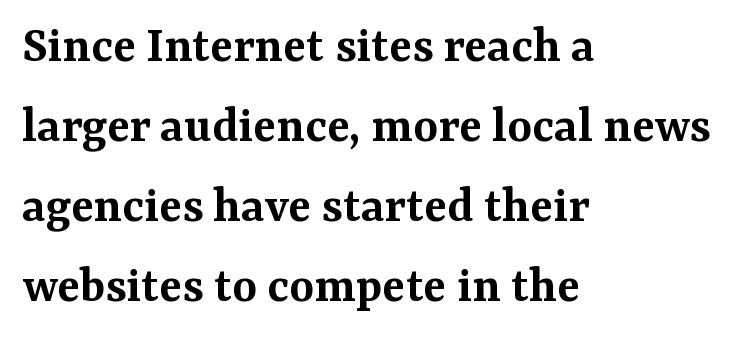
Reading down the column, the eye jumps a familiar distance to each next line. This is serif lettering, the kind often seen in printed books. One-word summary of the alignment: left. Heft: intermediate — a semibold. Honestly, there is no underline to notice here at all. The lettering holds an erect, upright posture throughout.
